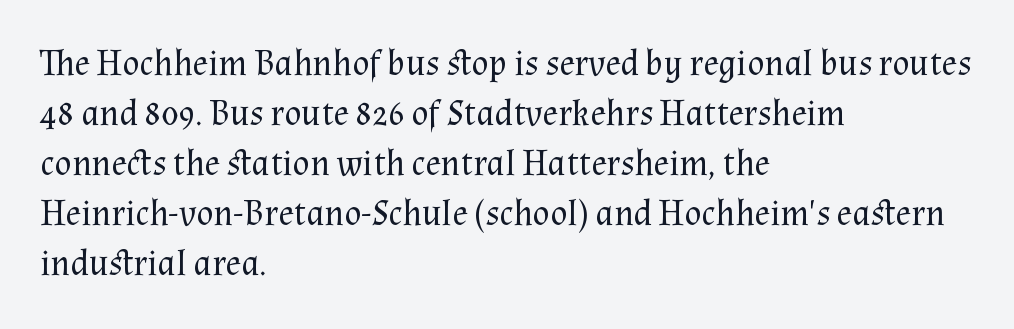
The image shows 36 px regular-weight type, upright; set left-aligned, normal line spacing (1.39x), normal letter spacing, not underlined; medium stroke contrast and a medium x-height.
